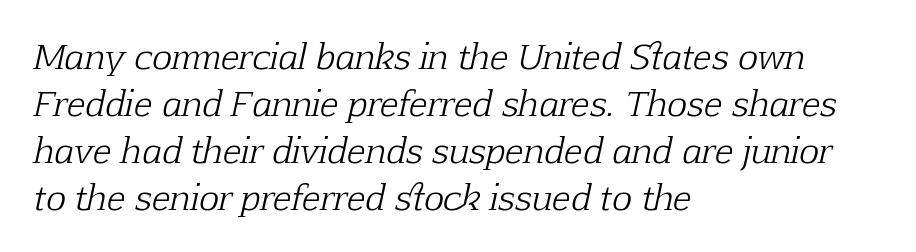
The strokes are not fattened; the text isn't bold. In terms of posture, this sample is oblique. In terms of letterform style, serifs are clearly present. The letterforms sit shoulder to shoulder at normal distance.
